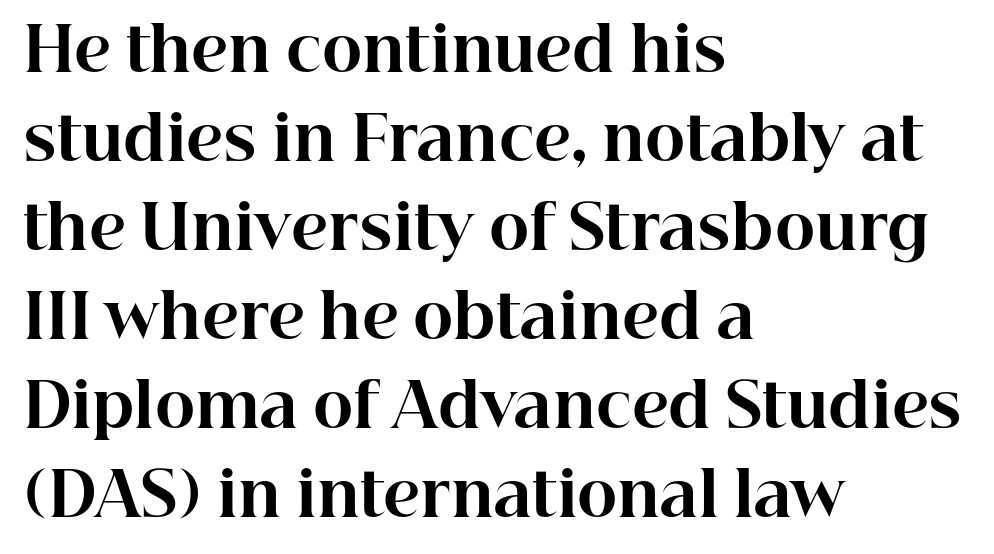
{"serif": "yes", "italic": "no", "bold": "yes", "weight": "bold", "width": "normal", "stroke_contrast": "high", "x_height": "medium", "monospaced": "no", "underline": "no", "align": "left", "line_spacing": "normal", "line_spacing_ratio": 1.46, "letter_spacing": "normal", "letter_spacing_em": 0.0, "glyph_px": 61}
